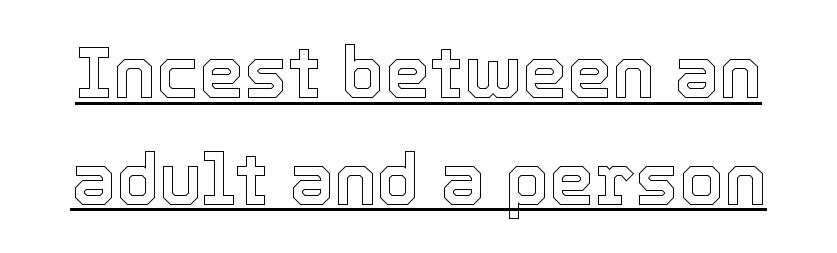
Do the letters lean? They stand straight. Students, observe the line beneath the letters — that is underlining. A normal amount of white space separates one row of letters from the next. The face used here is proportionally spaced, like ordinary book or web type.
